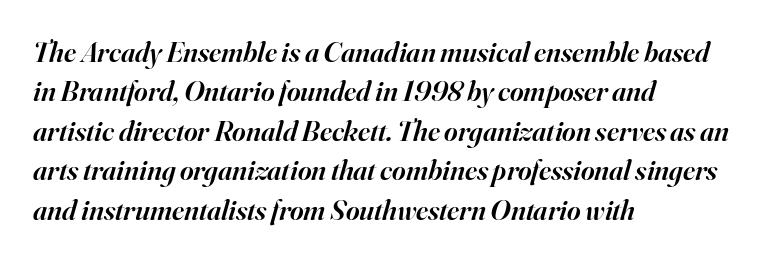
The image shows 29 px semibold serif type, italic (leaning right); set left-aligned, normal line spacing (1.36x), normal letter spacing, not underlined; high stroke contrast and a small x-height.
